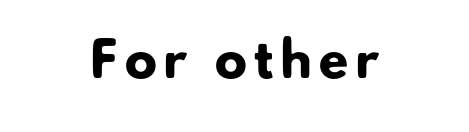
Q: Is the text bold? A: Yes.
Q: Is the typeface a serif or a sans-serif typeface? A: Sans-serif.
Q: Is the text underlined? A: No.
Q: Width (condensed, normal, or wide)? A: Normal.
Q: Stroke contrast? A: Low.
Q: x-height? A: Small.
Q: Monospaced? A: No.
